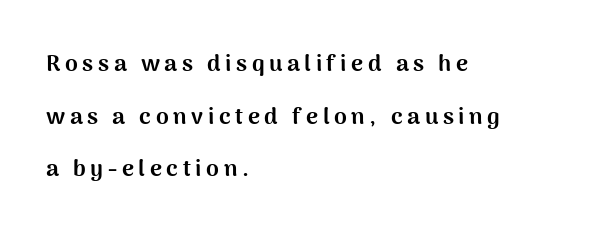
The image shows 23 px bold type, upright; set left-aligned, loose line spacing (2.29x), unusually wide letter spacing (+0.2 em), not underlined.
